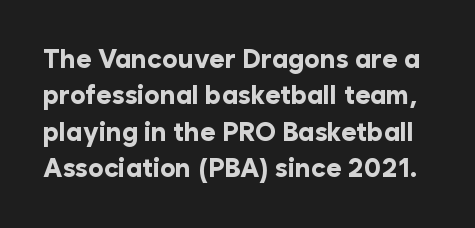
Q: Is the text bold? A: Yes.
Q: Is the text italic (slanted)? A: No, it is upright.
Q: Is the text underlined? A: No.
Q: Is the spacing between letters normal or unusually wide? A: Normal.
Q: Is the spacing between lines tight, normal or loose? A: Normal.
